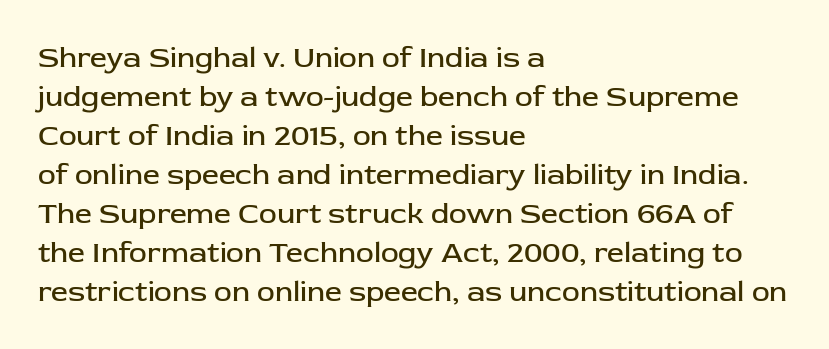
The image shows 30 px regular-weight sans-serif type, upright; set left-aligned, normal line spacing (1.3x), normal letter spacing, not underlined; low stroke contrast and a medium x-height.
